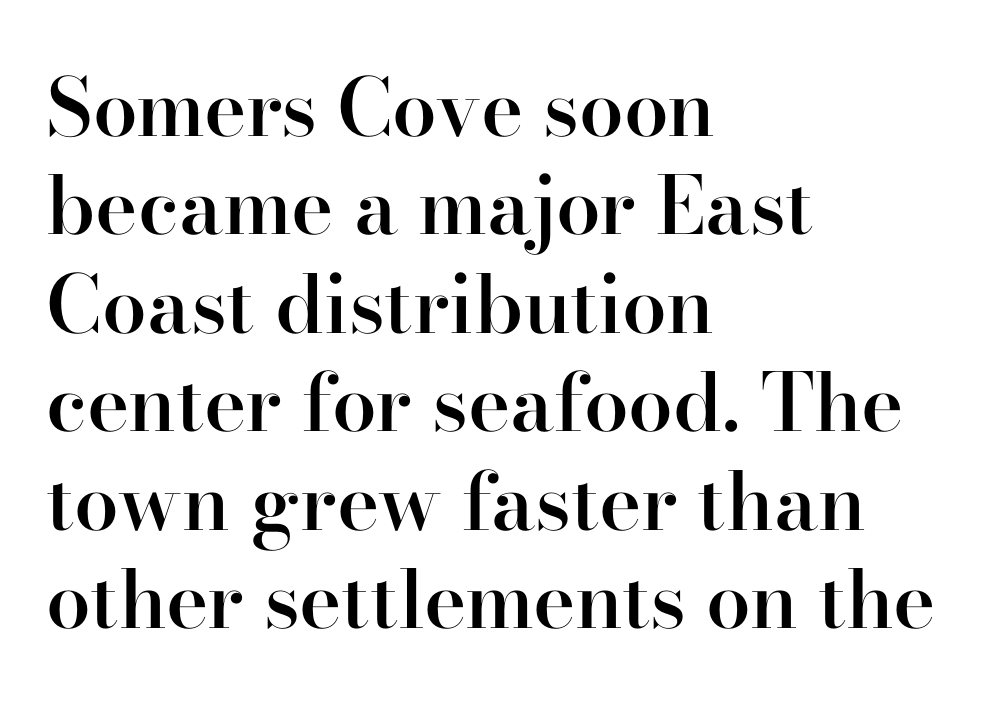
These lines are rendered in a variable-pitch font. Nobody touched the tracking dial on this one. Visually the block forms a straight wall on the left and a jagged coastline on the right. Letters rest on an invisible, unmarked baseline. Tall strokes in this sample are plumb rather than angled.
